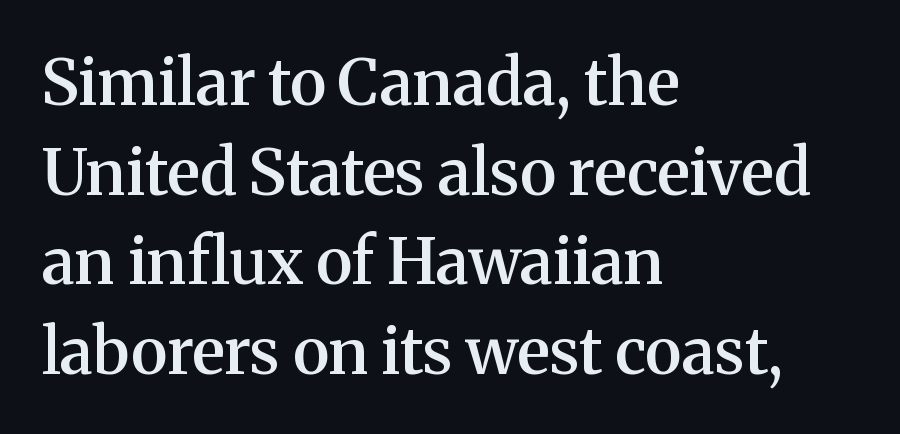
The image shows 64 px semibold serif type, upright; set left-aligned, normal line spacing (1.4x), normal letter spacing, not underlined; medium stroke contrast and a medium x-height.
